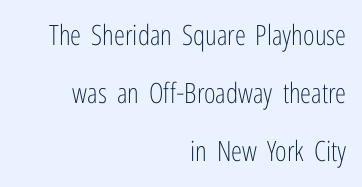
Q: Is the text bold? A: No.
Q: Is the text italic (slanted)? A: No, it is upright.
Q: Is the typeface a serif or a sans-serif typeface? A: Sans-serif.
Q: Is the text underlined? A: No.
Q: How is the paragraph aligned? A: Right-aligned.
Q: Is the spacing between letters normal or unusually wide? A: Normal.
Q: Is the spacing between lines tight, normal or loose? A: Loose.
Q: Width (condensed, normal, or wide)? A: Condensed.
Q: Stroke contrast? A: Low.
Q: x-height? A: Medium.
Q: Monospaced? A: No.
